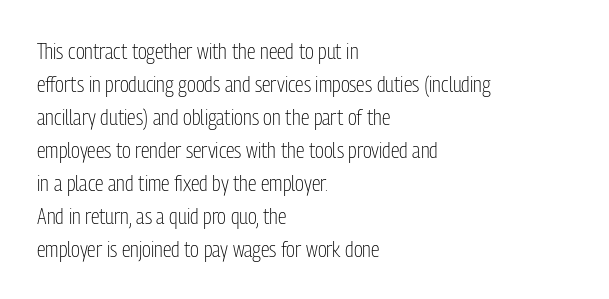
Q: Is the text bold? A: No.
Q: Is the text italic (slanted)? A: No, it is upright.
Q: Is the text underlined? A: No.
Q: How is the paragraph aligned? A: Left-aligned.
Q: Is the spacing between letters normal or unusually wide? A: Normal.
Q: Is the spacing between lines tight, normal or loose? A: Normal.
